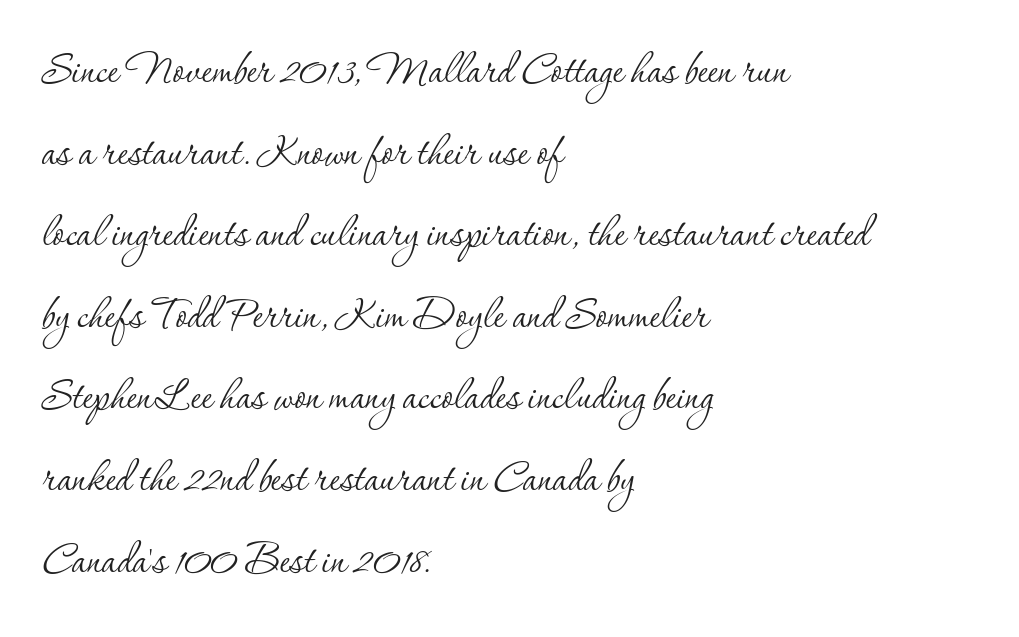
{"serif": "yes", "bold": "no", "weight": "thin", "width": "normal", "stroke_contrast": "low", "x_height": "small", "monospaced": "no", "underline": "no", "align": "left", "line_spacing": "normal", "line_spacing_ratio": 1.54, "letter_spacing": "normal", "letter_spacing_em": 0.0, "glyph_px": 53}
